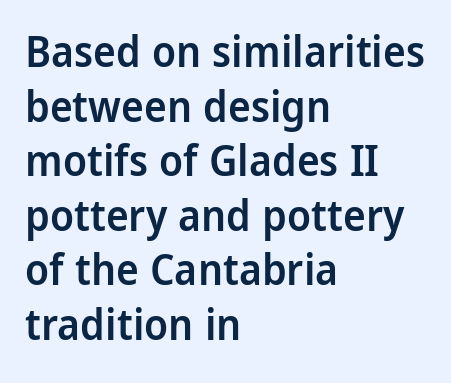
Q: Is the text bold? A: Semi-bold.
Q: Is the text italic (slanted)? A: No, it is upright.
Q: Is the typeface a serif or a sans-serif typeface? A: Sans-serif.
Q: Is the text underlined? A: No.
Q: How is the paragraph aligned? A: Left-aligned.
Q: Is the spacing between letters normal or unusually wide? A: Normal.
Q: Is the spacing between lines tight, normal or loose? A: Normal.
Q: Width (condensed, normal, or wide)? A: Condensed.
Q: Stroke contrast? A: Low.
Q: x-height? A: Large.
Q: Monospaced? A: No.
